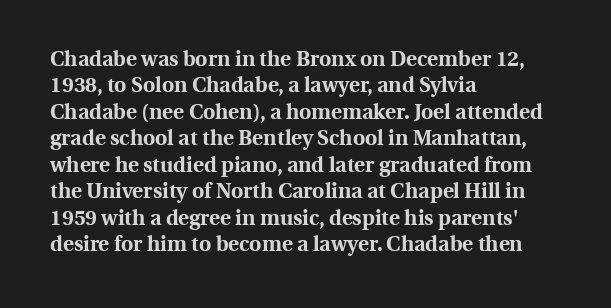
Q: Is the text bold? A: Yes.
Q: Is the text italic (slanted)? A: No, it is upright.
Q: Is the text underlined? A: No.
Q: How is the paragraph aligned? A: Left-aligned.
Q: Is the spacing between letters normal or unusually wide? A: Normal.
Q: Is the spacing between lines tight, normal or loose? A: Normal.
